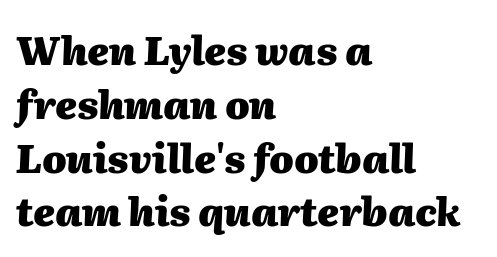
Q: Is the text bold? A: Yes.
Q: Is the text italic (slanted)? A: Yes, it leans right by about 2 degrees.
Q: Is the text underlined? A: No.
Q: How is the paragraph aligned? A: Left-aligned.
Q: Is the spacing between letters normal or unusually wide? A: Normal.
Q: Is the spacing between lines tight, normal or loose? A: Normal.
Q: Width (condensed, normal, or wide)? A: Normal.
Q: Stroke contrast? A: Medium.
Q: x-height? A: Medium.
Q: Monospaced? A: No.
